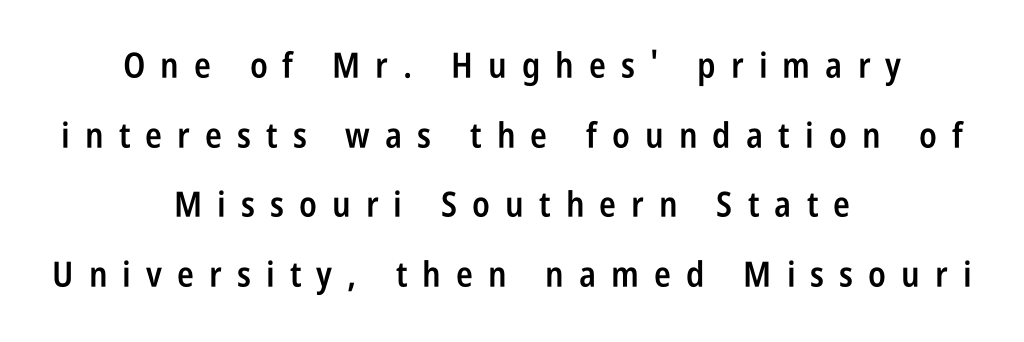
Q: Is the text bold? A: Semi-bold.
Q: Is the text italic (slanted)? A: No, it is upright.
Q: Is the typeface a serif or a sans-serif typeface? A: Sans-serif.
Q: Is the text underlined? A: No.
Q: How is the paragraph aligned? A: Centered.
Q: Is the spacing between letters normal or unusually wide? A: Unusually wide.
Q: Is the spacing between lines tight, normal or loose? A: Loose.
Q: Width (condensed, normal, or wide)? A: Condensed.
Q: Stroke contrast? A: Low.
Q: x-height? A: Large.
Q: Monospaced? A: No.
